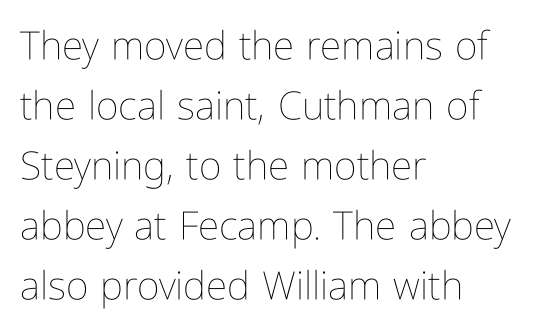
Q: Is the text bold? A: No.
Q: Is the text italic (slanted)? A: No, it is upright.
Q: Is the text underlined? A: No.
Q: How is the paragraph aligned? A: Left-aligned.
Q: Is the spacing between letters normal or unusually wide? A: Normal.
Q: Is the spacing between lines tight, normal or loose? A: Normal.
Q: Width (condensed, normal, or wide)? A: Condensed.
Q: Stroke contrast? A: Low.
Q: x-height? A: Medium.
Q: Monospaced? A: No.
